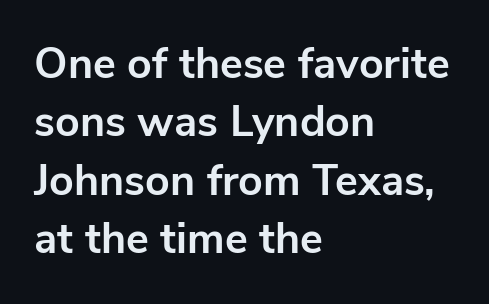
Q: Is the text bold? A: Yes.
Q: Is the text italic (slanted)? A: No, it is upright.
Q: Is the typeface a serif or a sans-serif typeface? A: Sans-serif.
Q: Is the text underlined? A: No.
Q: How is the paragraph aligned? A: Left-aligned.
Q: Is the spacing between letters normal or unusually wide? A: Normal.
Q: Is the spacing between lines tight, normal or loose? A: Normal.
Q: Width (condensed, normal, or wide)? A: Normal.
Q: Stroke contrast? A: Low.
Q: x-height? A: Medium.
Q: Monospaced? A: No.
